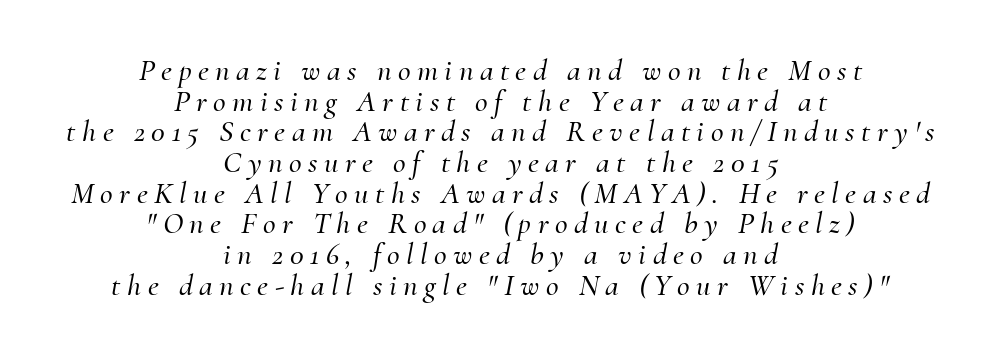
Q: Is the text italic (slanted)? A: Yes, it leans right by about 10 degrees.
Q: Is the typeface a serif or a sans-serif typeface? A: Serif.
Q: Is the text underlined? A: No.
Q: How is the paragraph aligned? A: Centered.
Q: Is the spacing between letters normal or unusually wide? A: Unusually wide.
Q: Is the spacing between lines tight, normal or loose? A: Tight.
Q: Width (condensed, normal, or wide)? A: Normal.
Q: Stroke contrast? A: Medium.
Q: x-height? A: Small.
Q: Monospaced? A: No.
